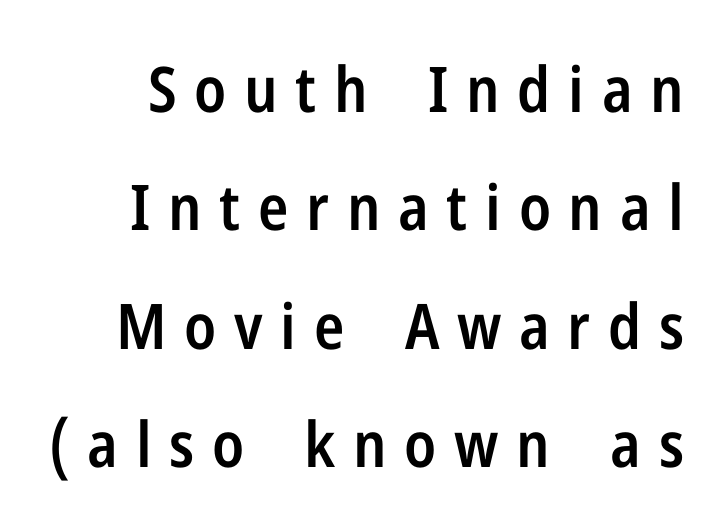
Q: Is the text bold? A: Semi-bold.
Q: Is the text italic (slanted)? A: No, it is upright.
Q: Is the typeface a serif or a sans-serif typeface? A: Sans-serif.
Q: Is the text underlined? A: No.
Q: Is the spacing between letters normal or unusually wide? A: Unusually wide.
Q: Width (condensed, normal, or wide)? A: Condensed.
Q: Stroke contrast? A: Low.
Q: x-height? A: Medium.
Q: Monospaced? A: No.
